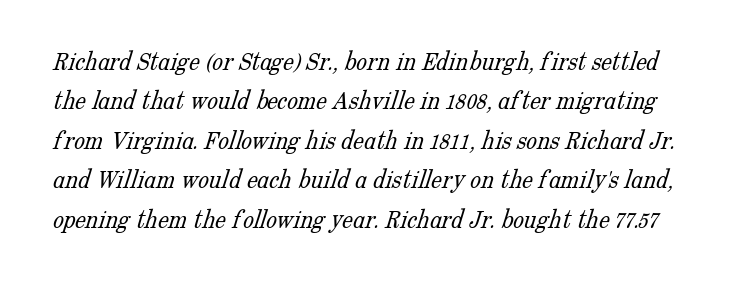
The image shows 27 px text type; set normal line spacing (1.46x), normal letter spacing, not underlined.
